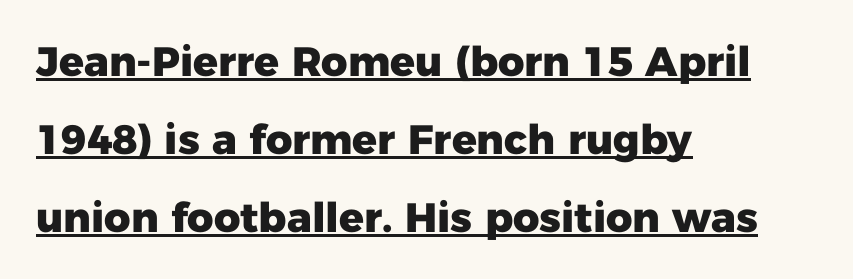
{"serif": "no", "italic": "no", "bold": "yes", "weight": "heavy", "width": "normal", "stroke_contrast": "low", "x_height": "medium", "monospaced": "no", "underline": "yes", "align": "left", "line_spacing": "loose", "line_spacing_ratio": 1.9, "letter_spacing": "normal", "letter_spacing_em": 0.0, "glyph_px": 41}
